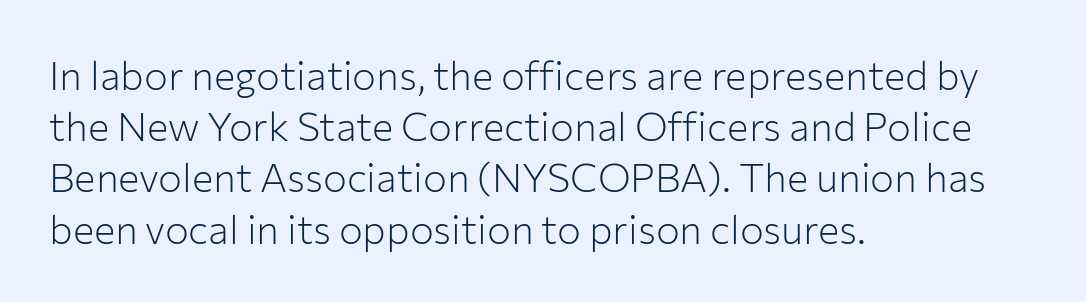
The image shows 40 px light sans-serif type, upright; set left-aligned, normal line spacing (1.28x), normal letter spacing, not underlined; low stroke contrast and a medium x-height.
